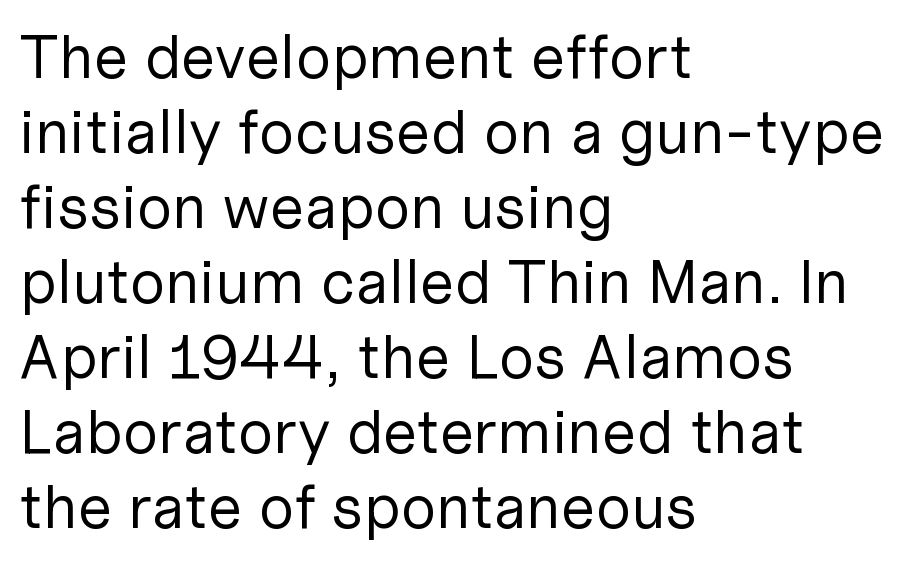
The image shows 62 px regular-weight sans-serif type, upright; set left-aligned, line spacing 1.21x, normal letter spacing, not underlined; low stroke contrast and a medium x-height.
